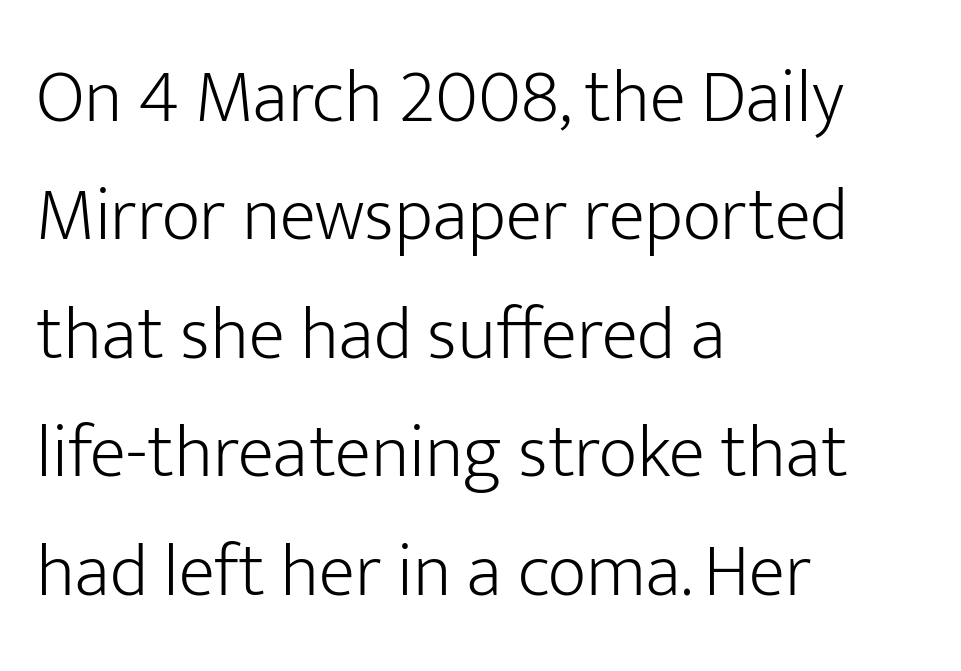
{"serif": "no", "italic": "no", "bold": "no", "weight": "light", "width": "normal", "stroke_contrast": "low", "x_height": "medium", "monospaced": "no", "underline": "no", "align": "left", "line_spacing": "normal", "line_spacing_ratio": 1.58, "letter_spacing": "normal", "letter_spacing_em": 0.0, "glyph_px": 75}
